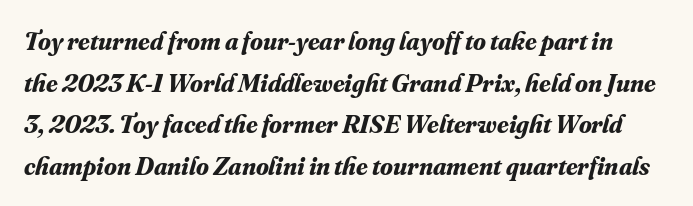
In terms of leading, this rendering sits right in the middle. A typesetter would call this zero additional tracking. Underline: absent. Notice how thick the strokes are: this is what a full bold looks like. When letters slant like this, we call the style italic.
